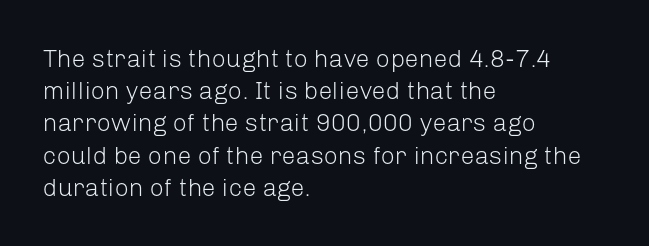
These lines keep a tight, regular rhythm from letter to letter. This sample is left-justified, so line endings fall wherever the words run out. The space between consecutive lines is moderate. Do the letters lean? They stand straight. The passage shown is not underscored anywhere. Stems and bowls with no extra thickness — not bold.
